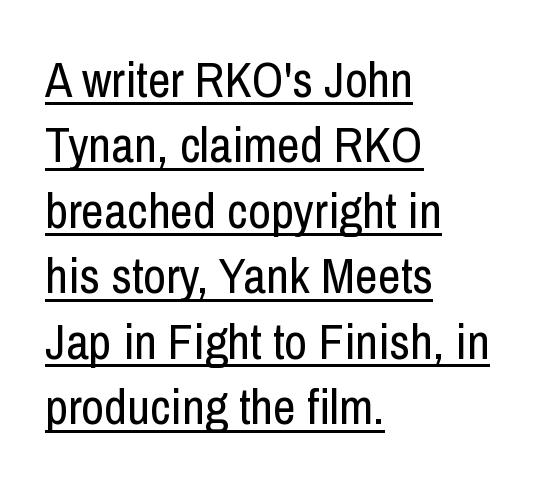
Here the designer chose a conventional face with non-uniform glyph widths. In terms of leading, this rendering sits right in the middle. Notice how the stems are strictly vertical — no italics here. A continuous stroke trails under the words, as in a hyperlink. Letter spacing: default.
